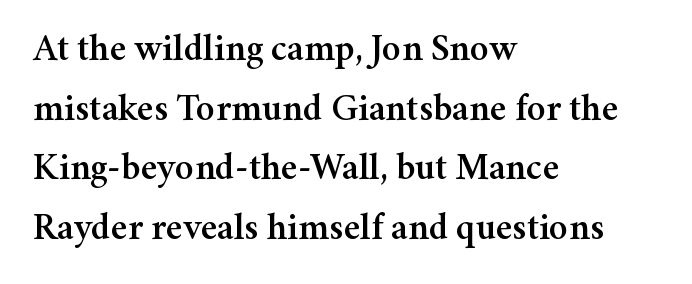
This sample has the flowing, uneven cadence of proportional lettering. The axis of the letterforms is exactly vertical. The space between consecutive lines is moderate. Short note: letters normally spaced.
